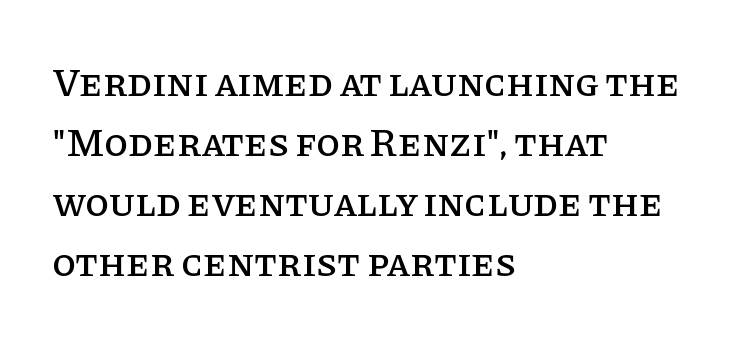
The image shows 39 px serif type, upright; set left-aligned, normal line spacing (1.54x), normal letter spacing, not underlined; low stroke contrast and a large x-height.
